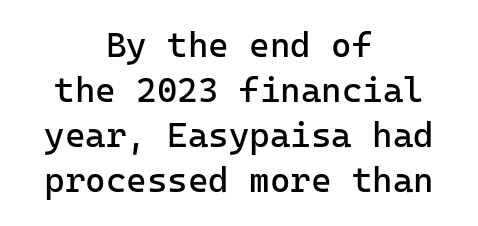
Fixed-width glyphs throughout — classic coding-font behaviour. The passage shown stacks its lines at a standard gap. Standard letterfit; no display-style spreading of the glyphs. The strokes are not fattened; the text isn't bold.
